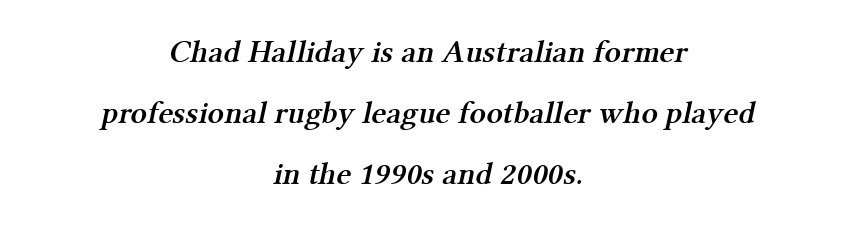
{"serif": "yes", "bold": "semi", "weight": "semibold", "width": "normal", "stroke_contrast": "medium", "x_height": "medium", "monospaced": "no", "underline": "no", "align": "center", "line_spacing": "loose", "line_spacing_ratio": 1.9, "letter_spacing": "normal", "letter_spacing_em": 0.0, "glyph_px": 32}
